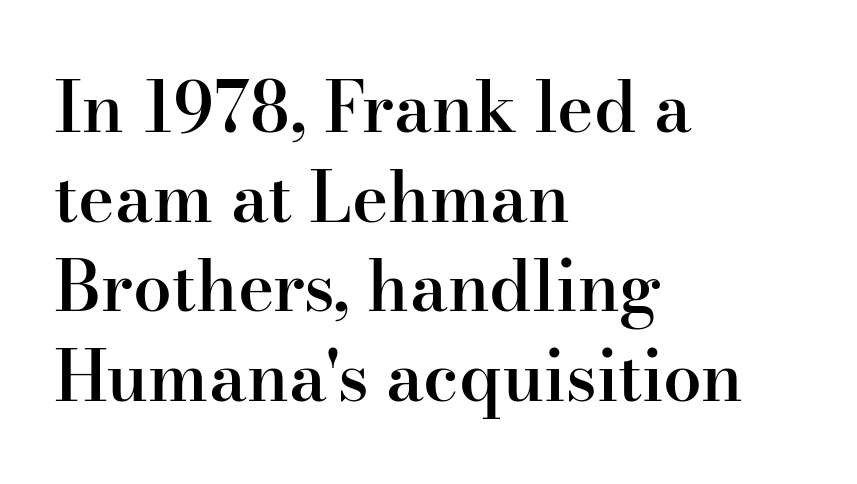
The image shows 69 px semibold serif type, upright; set left-aligned, normal line spacing (1.3x), normal letter spacing, not underlined; high stroke contrast and a small x-height.
